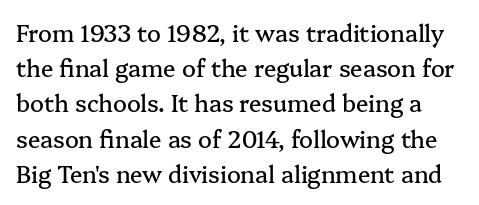
{"italic": "no", "underline": "no", "line_spacing": "normal", "line_spacing_ratio": 1.53, "letter_spacing": "normal", "letter_spacing_em": 0.0, "glyph_px": 23}
